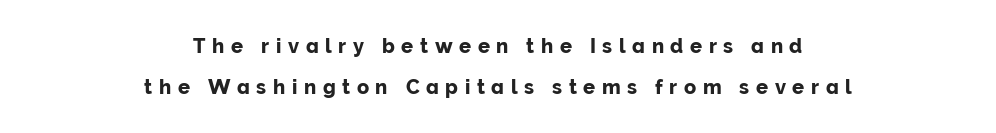
Q: Is the text italic (slanted)? A: No, it is upright.
Q: Is the text underlined? A: No.
Q: How is the paragraph aligned? A: Centered.
Q: Is the spacing between letters normal or unusually wide? A: Unusually wide.
Q: Is the spacing between lines tight, normal or loose? A: Loose.
